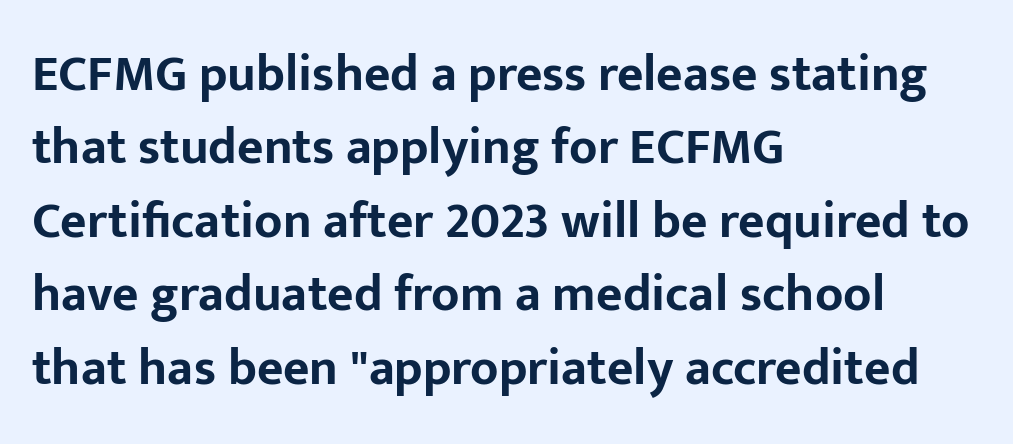
Q: Is the text bold? A: Yes.
Q: Is the text italic (slanted)? A: No, it is upright.
Q: Is the typeface a serif or a sans-serif typeface? A: Sans-serif.
Q: Is the text underlined? A: No.
Q: How is the paragraph aligned? A: Left-aligned.
Q: Is the spacing between letters normal or unusually wide? A: Normal.
Q: Is the spacing between lines tight, normal or loose? A: Normal.
Q: Width (condensed, normal, or wide)? A: Normal.
Q: Stroke contrast? A: Low.
Q: x-height? A: Medium.
Q: Monospaced? A: No.
